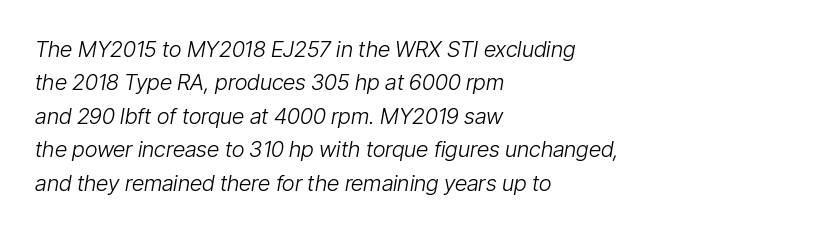
The image shows 22 px text type, italic (leaning right); set left-aligned, normal line spacing (1.52x), normal letter spacing, not underlined.
